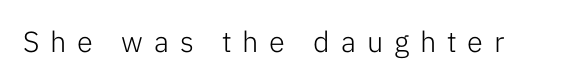
{"serif": "no", "italic": "no", "bold": "no", "weight": "light", "width": "normal", "stroke_contrast": "low", "x_height": "medium", "monospaced": "no", "underline": "no", "letter_spacing": "wide", "letter_spacing_em": 0.37, "glyph_px": 29}
